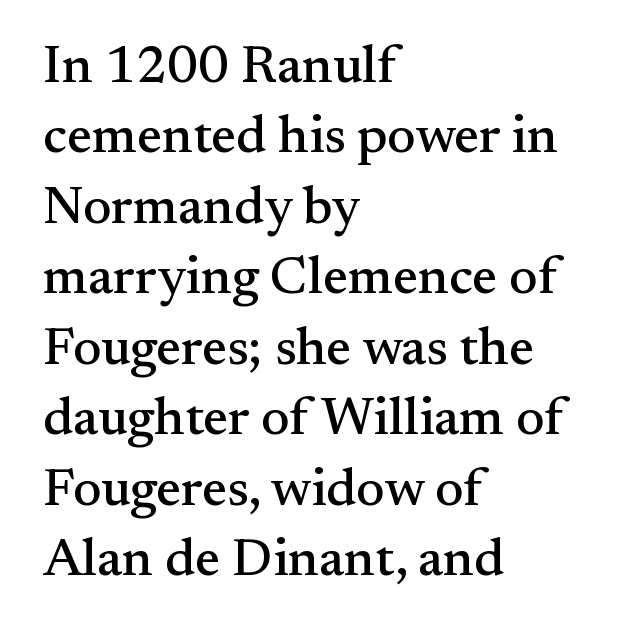
{"serif": "yes", "italic": "no", "width": "normal", "stroke_contrast": "medium", "x_height": "small", "monospaced": "no", "underline": "no", "align": "left", "line_spacing": "normal", "line_spacing_ratio": 1.33, "letter_spacing": "normal", "letter_spacing_em": 0.0, "glyph_px": 53}
